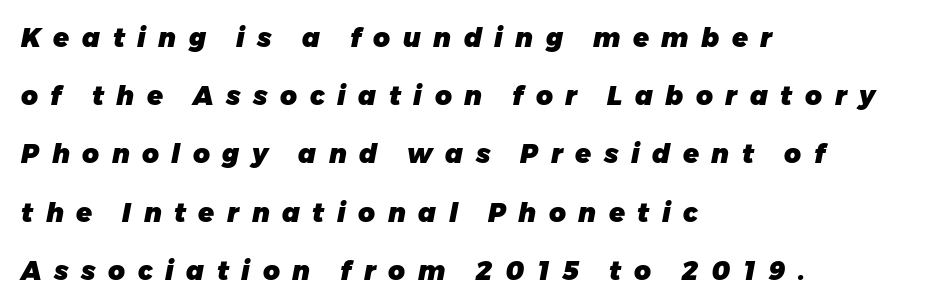
Q: Is the text bold? A: Yes.
Q: Is the text italic (slanted)? A: Yes, it leans right by about 11 degrees.
Q: Is the text underlined? A: No.
Q: How is the paragraph aligned? A: Left-aligned.
Q: Is the spacing between letters normal or unusually wide? A: Unusually wide.
Q: Is the spacing between lines tight, normal or loose? A: Loose.
